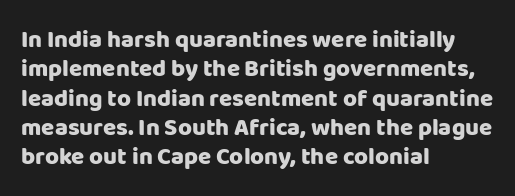
Q: Is the text bold? A: Yes.
Q: Is the text italic (slanted)? A: No, it is upright.
Q: Is the text underlined? A: No.
Q: How is the paragraph aligned? A: Left-aligned.
Q: Is the spacing between letters normal or unusually wide? A: Normal.
